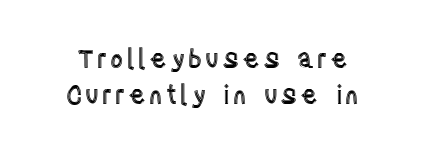
The image shows 25 px text type, upright; set normal line spacing (1.45x), not underlined.
